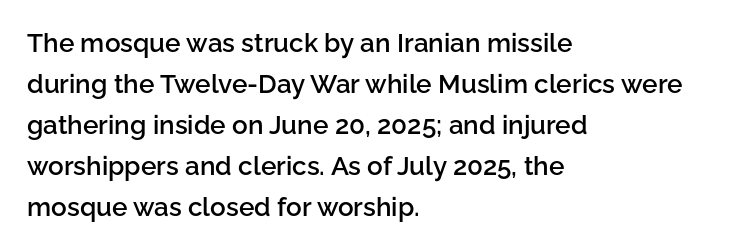
Q: Is the text bold? A: Semi-bold.
Q: Is the text italic (slanted)? A: No, it is upright.
Q: Is the text underlined? A: No.
Q: How is the paragraph aligned? A: Left-aligned.
Q: Is the spacing between letters normal or unusually wide? A: Normal.
Q: Is the spacing between lines tight, normal or loose? A: Normal.
